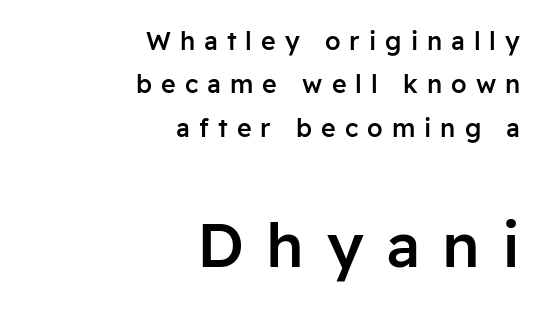
Every letter is mildly thick-stroked: semibold rather than bold. Quick note: underline off. A student would call this right alignment; a typographer would say flush right, rag left. The specimen reads as upright at a glance. Do the characters align in a grid? No, the font is proportional. The text was rendered using a sans face with plain stroke endings.
